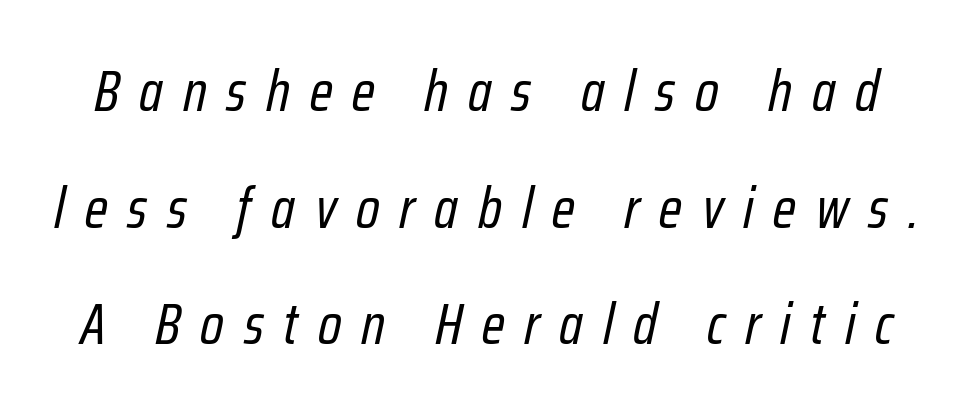
Varying glyph widths throughout — classic text-font behaviour. Rows of type keep a wide berth in the vertical direction. Letter spacing: wide. Check under the words: just untouched page. Every character sits at an angle, as italics do. Is the type heavy? It reads as light-to-regular instead.
